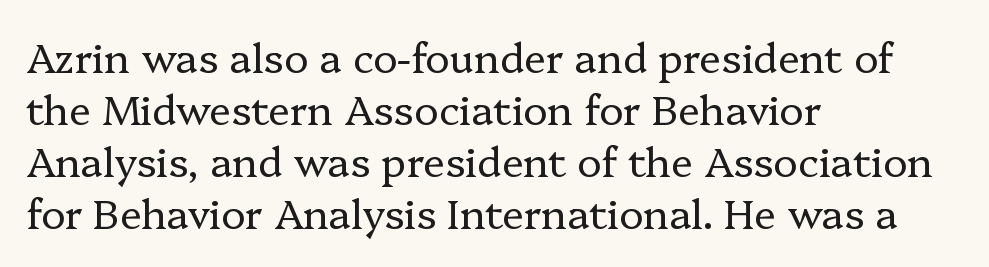
Q: Is the text bold? A: No.
Q: Is the text italic (slanted)? A: No, it is upright.
Q: Is the typeface a serif or a sans-serif typeface? A: Serif.
Q: Is the text underlined? A: No.
Q: How is the paragraph aligned? A: Left-aligned.
Q: Is the spacing between letters normal or unusually wide? A: Normal.
Q: Is the spacing between lines tight, normal or loose? A: Normal.
Q: Width (condensed, normal, or wide)? A: Normal.
Q: Stroke contrast? A: Low.
Q: x-height? A: Medium.
Q: Monospaced? A: No.
